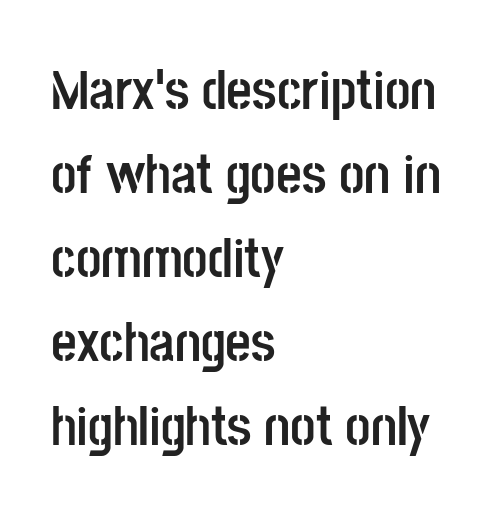
This rendering features lettering with no underline. The sample has been set heavy, in full bold. Where is the straight margin? On the left. How would I describe the line gaps? Plain and ordinary.
